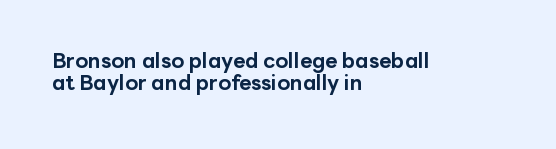
The image shows 21 px bold type, upright; set left-aligned, tight line spacing (1.05x), normal letter spacing, not underlined.
